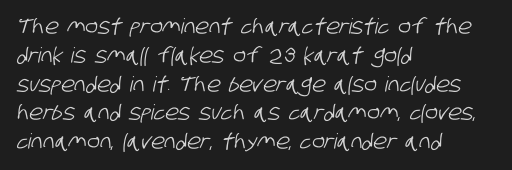
The image shows 21 px text type; set left-aligned, normal line spacing (1.37x), normal letter spacing, not underlined.
